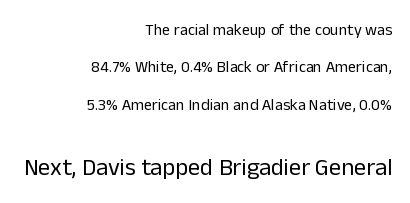
The image shows 24 px text type, upright; set right-aligned, loose line spacing (2.34x), normal letter spacing, not underlined; the second (bottom) block is 1.5x larger.
